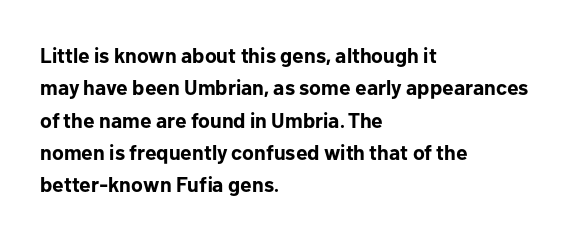
Unlike italic type, these characters show no tilt at all. Line starts are locked; line ends wander. Characters follow at the spacing the type designer built in. On the weight axis this lands at bold, roughly 700. The passage shown is not underscored anywhere.
